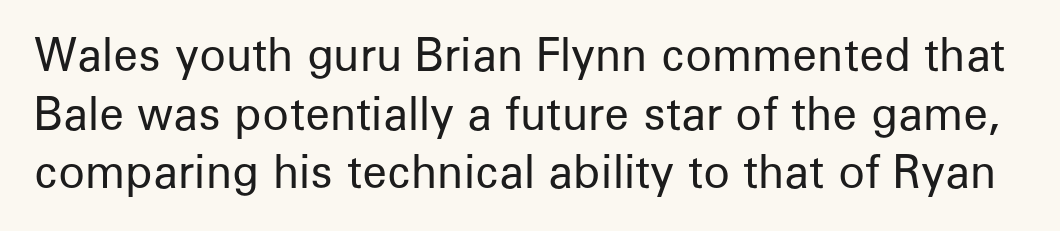
Q: Is the text bold? A: No.
Q: Is the text italic (slanted)? A: No, it is upright.
Q: Is the typeface a serif or a sans-serif typeface? A: Sans-serif.
Q: Is the text underlined? A: No.
Q: Is the spacing between letters normal or unusually wide? A: Normal.
Q: Is the spacing between lines tight, normal or loose? A: Normal.
Q: Width (condensed, normal, or wide)? A: Normal.
Q: Stroke contrast? A: Low.
Q: x-height? A: Medium.
Q: Monospaced? A: No.
